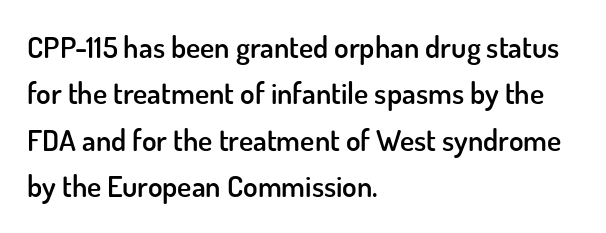
Q: Is the text bold? A: Semi-bold.
Q: Is the text italic (slanted)? A: No, it is upright.
Q: Is the typeface a serif or a sans-serif typeface? A: Sans-serif.
Q: Is the text underlined? A: No.
Q: How is the paragraph aligned? A: Left-aligned.
Q: Is the spacing between letters normal or unusually wide? A: Normal.
Q: Is the spacing between lines tight, normal or loose? A: Normal.
Q: Width (condensed, normal, or wide)? A: Normal.
Q: Stroke contrast? A: Low.
Q: x-height? A: Small.
Q: Monospaced? A: No.
